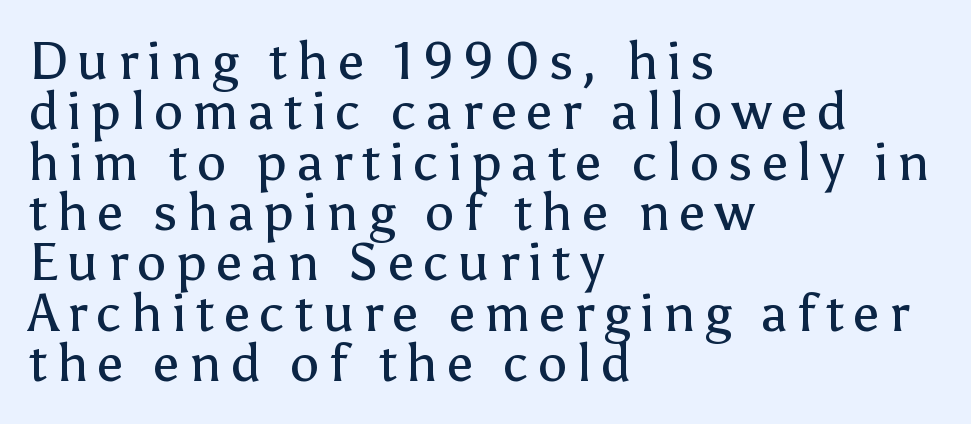
{"serif": "no", "italic": "no", "bold": "no", "weight": "regular", "width": "normal", "stroke_contrast": "low", "x_height": "medium", "monospaced": "no", "underline": "no", "align": "left", "line_spacing": "tight", "line_spacing_ratio": 0.95, "glyph_px": 53}
